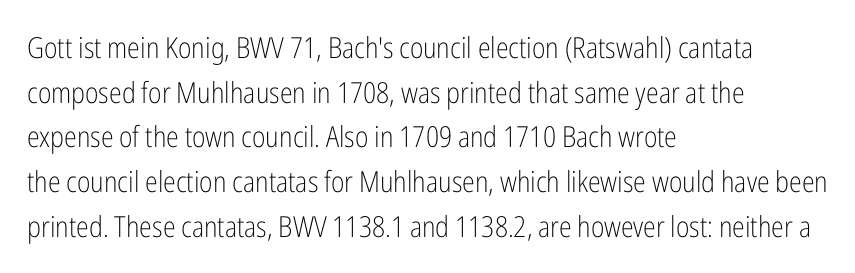
{"serif": "no", "italic": "no", "bold": "no", "weight": "light", "width": "condensed", "stroke_contrast": "low", "x_height": "medium", "monospaced": "no", "underline": "no", "align": "left", "line_spacing": "normal", "line_spacing_ratio": 1.54, "letter_spacing": "normal", "letter_spacing_em": 0.0, "glyph_px": 29}
